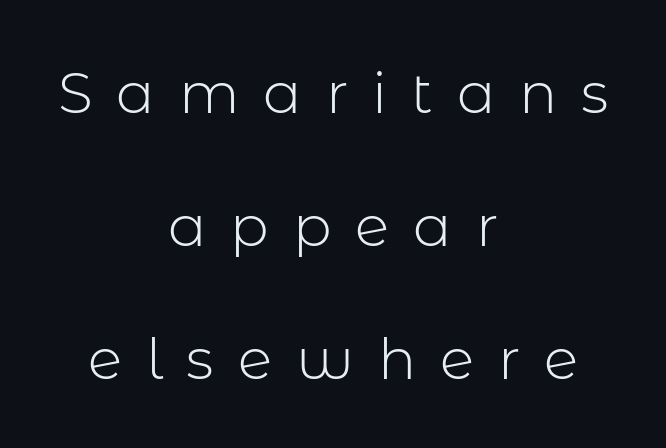
Q: Is the text bold? A: No.
Q: Is the text italic (slanted)? A: No, it is upright.
Q: Is the typeface a serif or a sans-serif typeface? A: Sans-serif.
Q: Is the text underlined? A: No.
Q: How is the paragraph aligned? A: Centered.
Q: Is the spacing between letters normal or unusually wide? A: Unusually wide.
Q: Is the spacing between lines tight, normal or loose? A: Loose.
Q: Width (condensed, normal, or wide)? A: Normal.
Q: Stroke contrast? A: Low.
Q: x-height? A: Medium.
Q: Monospaced? A: No.
